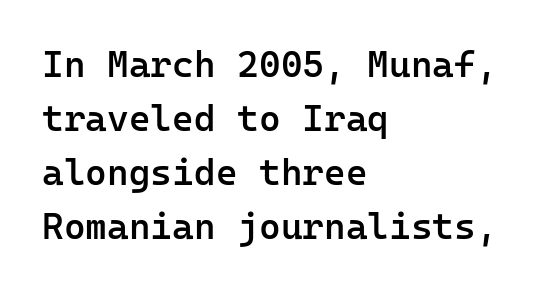
{"serif": "no", "italic": "no", "bold": "semi", "weight": "semibold", "width": "normal", "stroke_contrast": "low", "x_height": "medium", "monospaced": "yes", "underline": "no", "align": "left", "line_spacing": "normal", "line_spacing_ratio": 1.46, "letter_spacing": "normal", "letter_spacing_em": 0.0, "glyph_px": 37}
